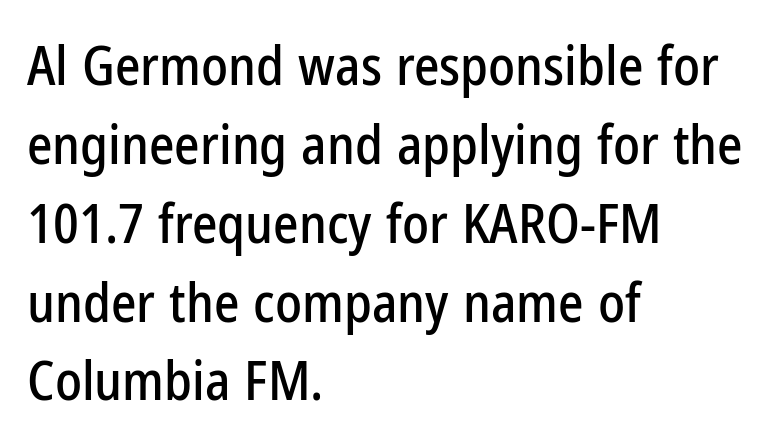
{"serif": "no", "italic": "no", "width": "condensed", "stroke_contrast": "low", "x_height": "medium", "monospaced": "no", "underline": "no", "align": "left", "line_spacing": "normal", "line_spacing_ratio": 1.46, "letter_spacing": "normal", "letter_spacing_em": 0.0, "glyph_px": 54}
